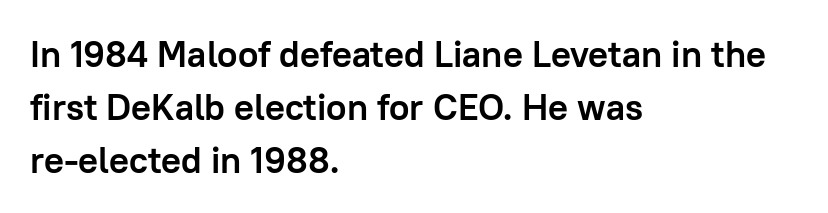
Q: Is the text bold? A: Yes.
Q: Is the text italic (slanted)? A: No, it is upright.
Q: Is the typeface a serif or a sans-serif typeface? A: Sans-serif.
Q: Is the text underlined? A: No.
Q: How is the paragraph aligned? A: Left-aligned.
Q: Is the spacing between letters normal or unusually wide? A: Normal.
Q: Is the spacing between lines tight, normal or loose? A: Normal.
Q: Width (condensed, normal, or wide)? A: Normal.
Q: Stroke contrast? A: Low.
Q: x-height? A: Medium.
Q: Monospaced? A: No.
